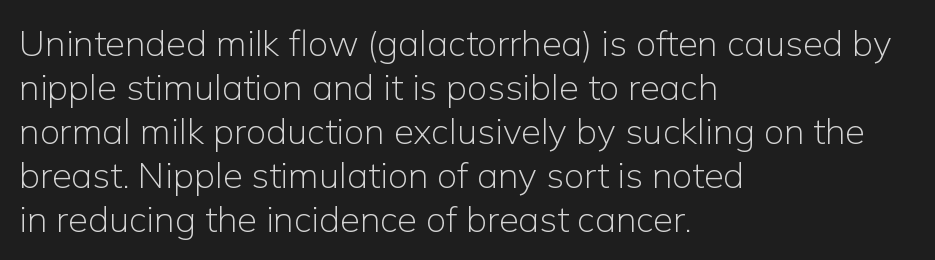
Q: Is the text bold? A: No.
Q: Is the text italic (slanted)? A: No, it is upright.
Q: Is the typeface a serif or a sans-serif typeface? A: Sans-serif.
Q: Is the text underlined? A: No.
Q: How is the paragraph aligned? A: Left-aligned.
Q: Is the spacing between letters normal or unusually wide? A: Normal.
Q: Width (condensed, normal, or wide)? A: Normal.
Q: Stroke contrast? A: Low.
Q: x-height? A: Medium.
Q: Monospaced? A: No.
